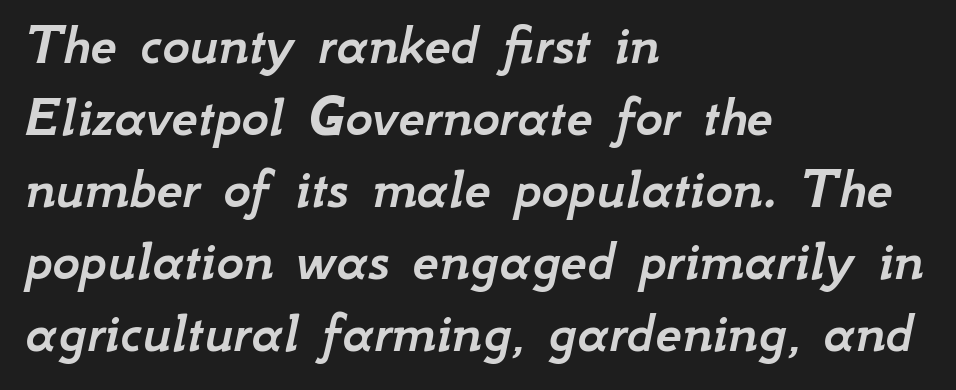
Q: Is the text italic (slanted)? A: Yes, it leans right by about 12 degrees.
Q: Is the text underlined? A: No.
Q: How is the paragraph aligned? A: Left-aligned.
Q: Is the spacing between letters normal or unusually wide? A: Normal.
Q: Width (condensed, normal, or wide)? A: Normal.
Q: Stroke contrast? A: Low.
Q: x-height? A: Small.
Q: Monospaced? A: No.
